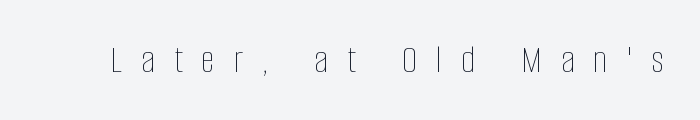
Q: Is the text bold? A: No.
Q: Is the text italic (slanted)? A: No, it is upright.
Q: Is the text underlined? A: No.
Q: Is the spacing between letters normal or unusually wide? A: Unusually wide.
Q: Width (condensed, normal, or wide)? A: Condensed.
Q: Stroke contrast? A: Low.
Q: x-height? A: Large.
Q: Monospaced? A: No.
